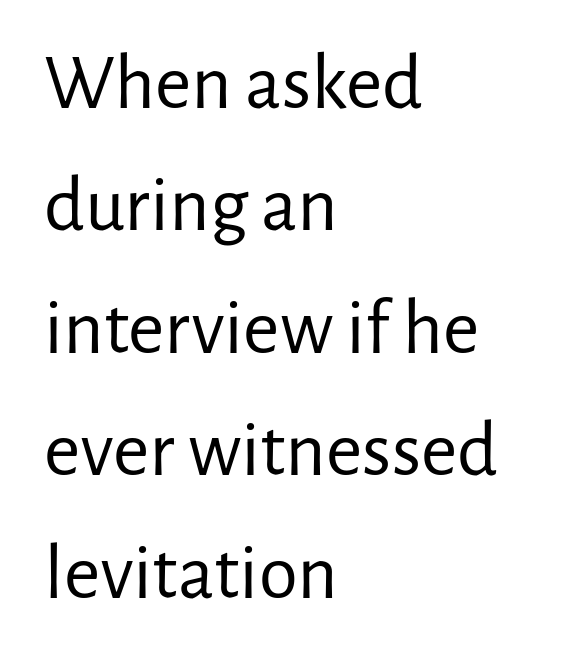
{"serif": "no", "italic": "no", "bold": "no", "weight": "regular", "width": "normal", "stroke_contrast": "low", "x_height": "medium", "monospaced": "no", "underline": "no", "align": "left", "line_spacing": "normal", "line_spacing_ratio": 1.55, "letter_spacing": "normal", "letter_spacing_em": 0.0, "glyph_px": 79}
